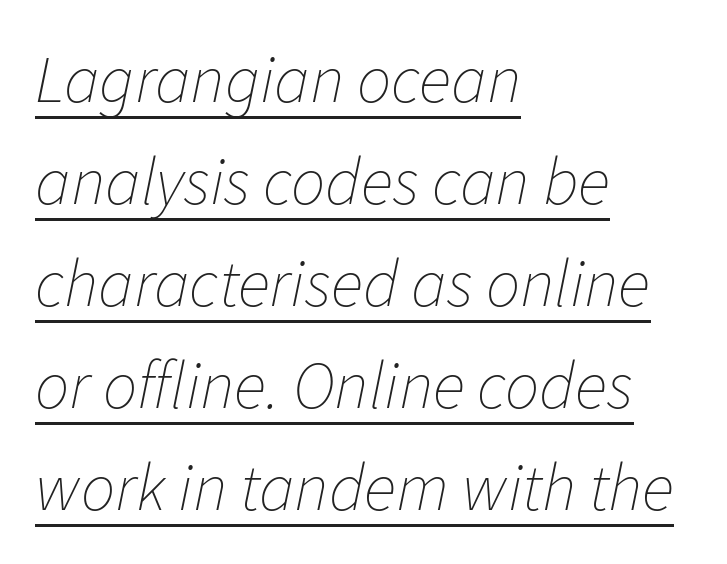
The image shows 68 px thin type, italic (leaning right); set left-aligned, normal line spacing (1.5x), normal letter spacing, underlined; low stroke contrast and a medium x-height.
